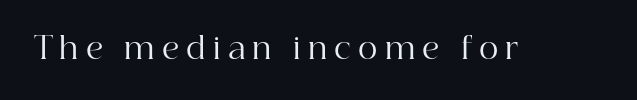
{"serif": "yes", "italic": "no", "bold": "no", "weight": "regular", "width": "normal", "stroke_contrast": "high", "x_height": "medium", "monospaced": "no", "underline": "no", "letter_spacing": "wide", "letter_spacing_em": 0.24, "glyph_px": 30}
